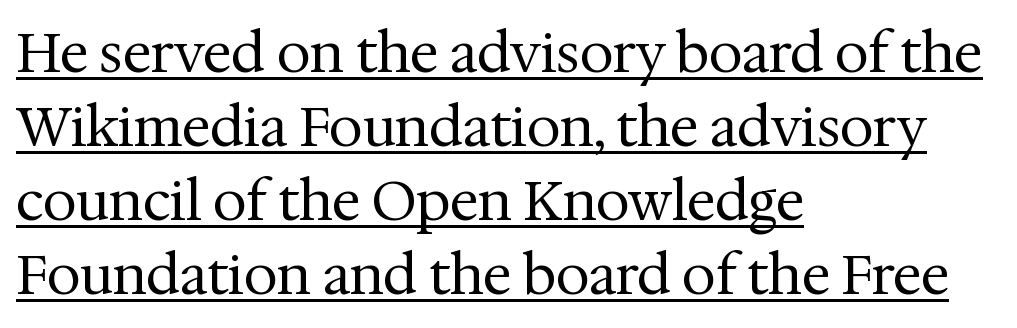
{"serif": "yes", "italic": "no", "bold": "no", "weight": "regular", "width": "normal", "stroke_contrast": "medium", "x_height": "medium", "monospaced": "no", "underline": "yes", "align": "left", "line_spacing": "normal", "line_spacing_ratio": 1.37, "letter_spacing": "normal", "letter_spacing_em": 0.0, "glyph_px": 54}
